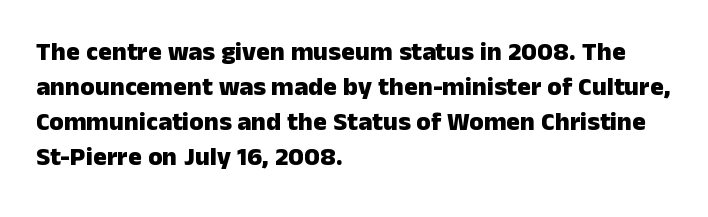
{"italic": "no", "bold": "yes", "underline": "no", "align": "left", "line_spacing": "normal", "line_spacing_ratio": 1.34, "letter_spacing": "normal", "letter_spacing_em": 0.0, "glyph_px": 26}
